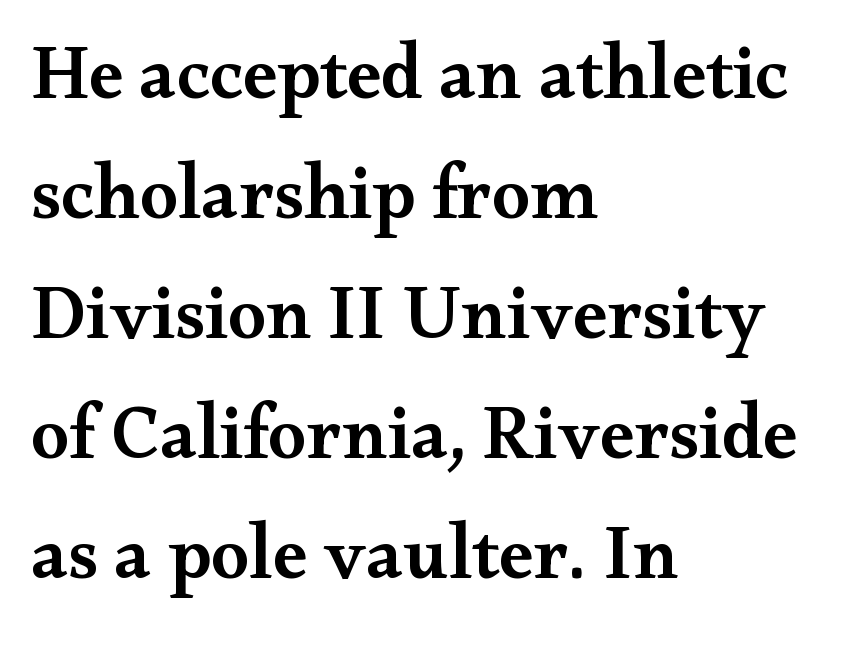
The image shows 77 px semibold, wide serif type, upright; set left-aligned, normal line spacing (1.56x), normal letter spacing, not underlined; medium stroke contrast and a small x-height.
